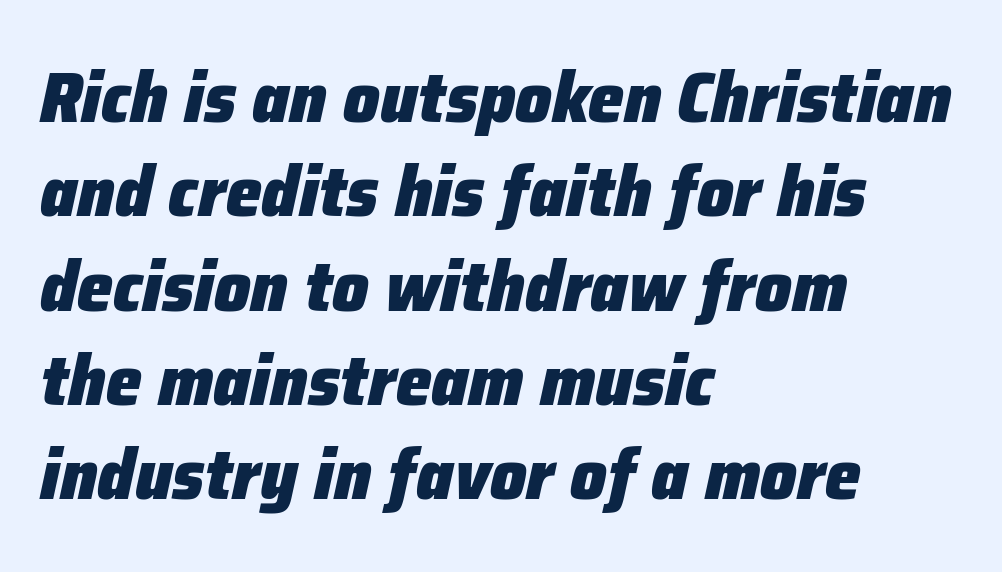
Q: Is the text bold? A: Yes.
Q: Is the text italic (slanted)? A: Yes, it leans right by about 12 degrees.
Q: Is the text underlined? A: No.
Q: How is the paragraph aligned? A: Left-aligned.
Q: Is the spacing between letters normal or unusually wide? A: Normal.
Q: Is the spacing between lines tight, normal or loose? A: Normal.
Q: Width (condensed, normal, or wide)? A: Normal.
Q: Stroke contrast? A: Low.
Q: x-height? A: Medium.
Q: Monospaced? A: No.
